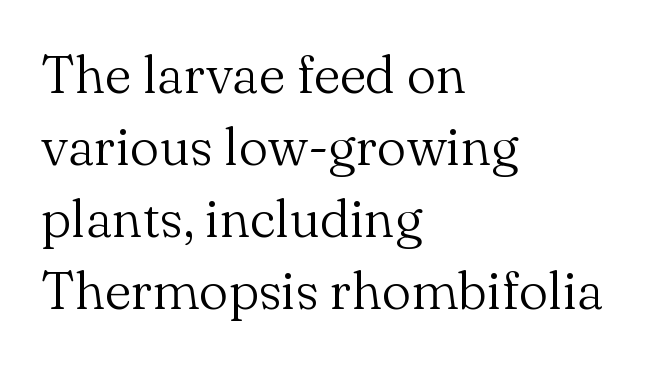
Check under the words: just untouched page. Serifs: yes, visible at the terminals of the letterforms. The axis of the letterforms is exactly vertical. Is the stroke heavy? The answer is a plain regular-or-lighter. Students, observe: this is what conventionally led text looks like. Caption: standard tracking, unaltered.
